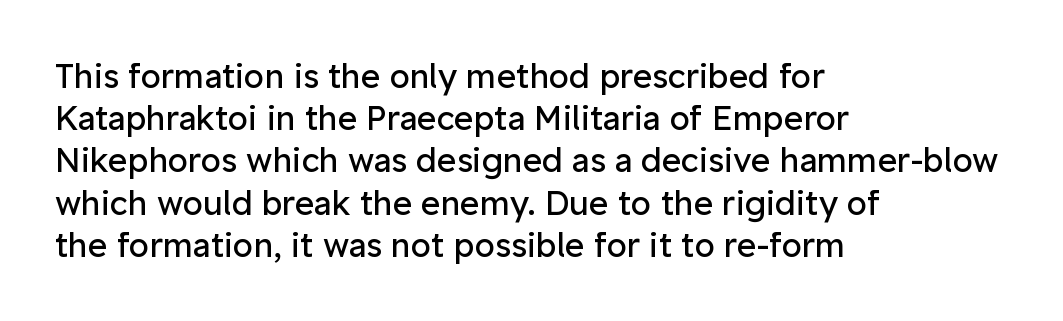
{"serif": "no", "italic": "no", "bold": "no", "weight": "regular", "width": "normal", "stroke_contrast": "low", "x_height": "medium", "monospaced": "no", "underline": "no", "align": "left", "line_spacing": "normal", "line_spacing_ratio": 1.28, "letter_spacing": "normal", "letter_spacing_em": 0.0, "glyph_px": 33}
